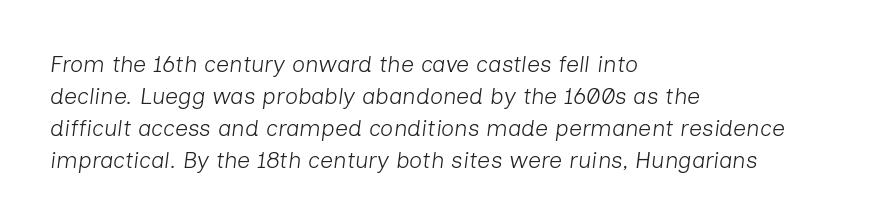
What's the leading like? Ordinary, nothing unusual. Which margin do the lines hug? The left one — the right edge is uneven. Rendered with sloped, italic letterforms. Students, note that the glyphs here touch the page at normal intervals. Anything drawn beneath the words? Only blank space. Compared with a typical body face, this is equally light or lighter still.
